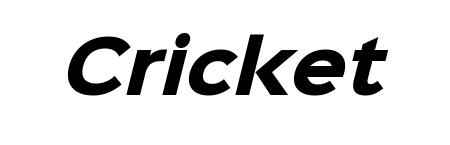
The image shows 72 px heavy sans-serif type; set normal letter spacing, not underlined; low stroke contrast and a medium x-height.
